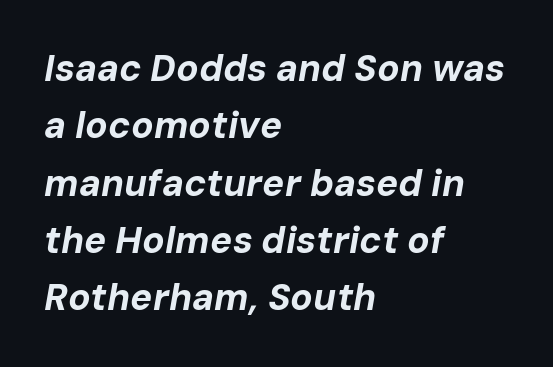
Q: Is the text bold? A: Yes.
Q: Is the text italic (slanted)? A: Yes, it leans right by about 10 degrees.
Q: Is the text underlined? A: No.
Q: How is the paragraph aligned? A: Left-aligned.
Q: Is the spacing between letters normal or unusually wide? A: Normal.
Q: Is the spacing between lines tight, normal or loose? A: Normal.
Q: Width (condensed, normal, or wide)? A: Normal.
Q: Stroke contrast? A: Low.
Q: x-height? A: Medium.
Q: Monospaced? A: No.
